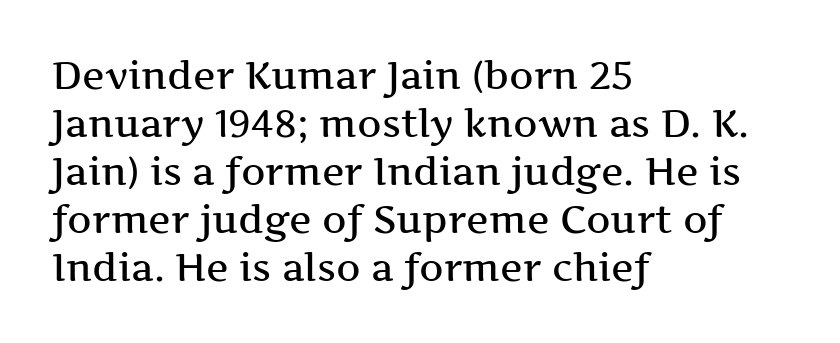
Typeset ragged right — the left edge is the straight one. Note the varied advance widths — an 'i' is clearly narrower than an 'm'. Glyph-to-glyph distance matches everyday printed text. A serif font was chosen for this passage. Do the letters lean? They stand straight. Regular leading.
